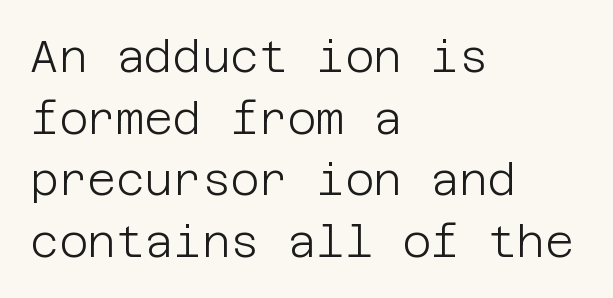
Q: Is the text bold? A: No.
Q: Is the text italic (slanted)? A: No, it is upright.
Q: Is the typeface a serif or a sans-serif typeface? A: Sans-serif.
Q: Is the text underlined? A: No.
Q: How is the paragraph aligned? A: Left-aligned.
Q: Is the spacing between letters normal or unusually wide? A: Normal.
Q: Is the spacing between lines tight, normal or loose? A: Normal.
Q: Width (condensed, normal, or wide)? A: Normal.
Q: Stroke contrast? A: Low.
Q: x-height? A: Large.
